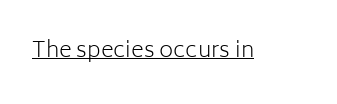
Does a line run under the words? Yes, clearly. Each word holds together tightly as a unit, with standard inter-letter gaps. When letters stand straight like this, we call the style roman or upright. Compared with a typical body face, this is equally light or lighter still.
